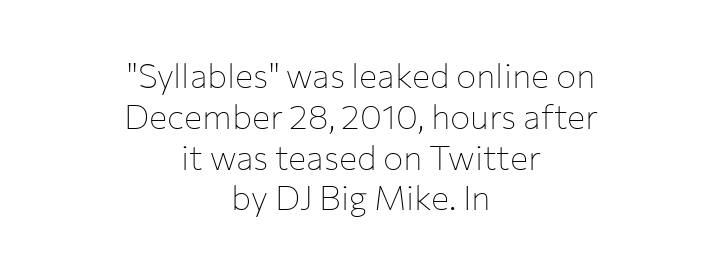
{"serif": "no", "italic": "no", "bold": "no", "weight": "thin", "width": "normal", "stroke_contrast": "low", "x_height": "medium", "monospaced": "no", "underline": "no", "align": "center", "line_spacing_ratio": 1.2, "letter_spacing": "normal", "letter_spacing_em": 0.0, "glyph_px": 34}
